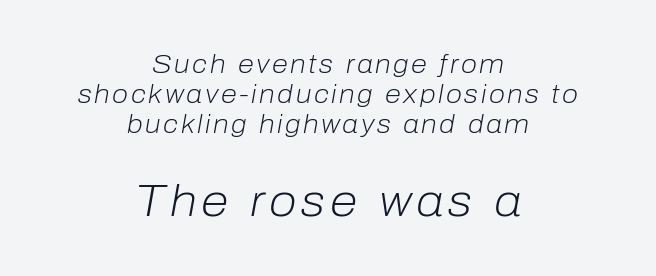
The lower block of text is set noticeably larger than the block above it. Typeset on center — no edge is straight. Unbolded letterforms with no extra heft. These lines were composed using italics. A bare baseline throughout the passage.
